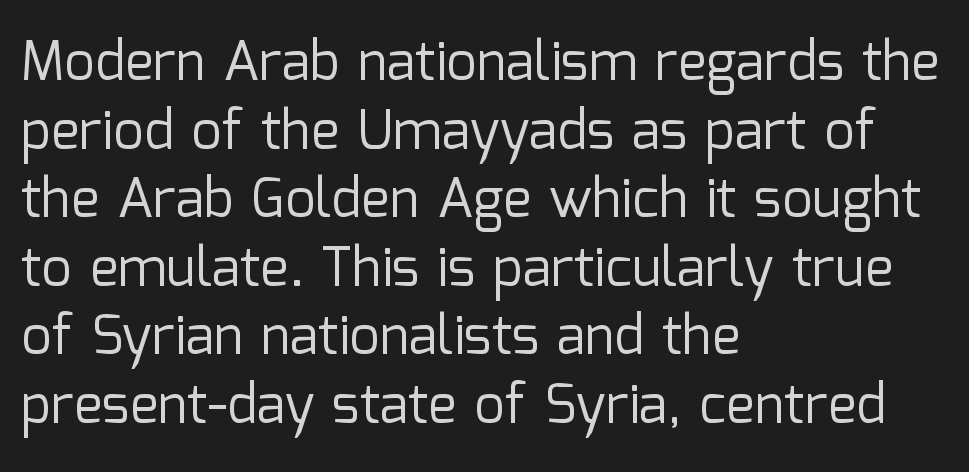
The image shows 54 px regular-weight sans-serif type, upright; set left-aligned, normal line spacing (1.27x), normal letter spacing, not underlined; low stroke contrast and a medium x-height.
